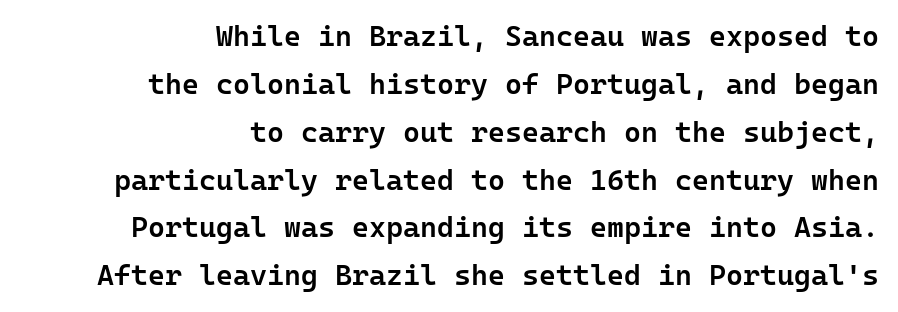
Q: Is the text bold? A: Semi-bold.
Q: Is the text italic (slanted)? A: No, it is upright.
Q: Is the typeface a serif or a sans-serif typeface? A: Sans-serif.
Q: Is the text underlined? A: No.
Q: How is the paragraph aligned? A: Right-aligned.
Q: Is the spacing between letters normal or unusually wide? A: Normal.
Q: Is the spacing between lines tight, normal or loose? A: Normal.
Q: Width (condensed, normal, or wide)? A: Normal.
Q: Stroke contrast? A: Low.
Q: x-height? A: Medium.
Q: Monospaced? A: Yes.
